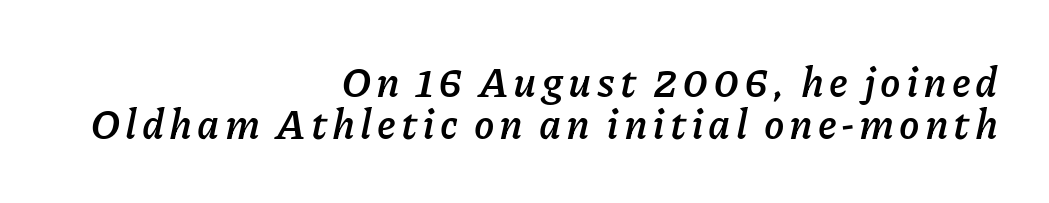
The image shows 41 px semibold type, italic (leaning right); set right-aligned, tight line spacing (1.02x), not underlined; low stroke contrast and a medium x-height.
